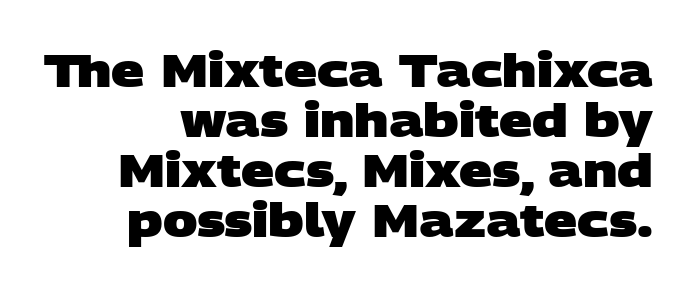
The image shows 46 px heavy, wide sans-serif type; set tight line spacing (1.09x), normal letter spacing, not underlined; low stroke contrast and a large x-height.
